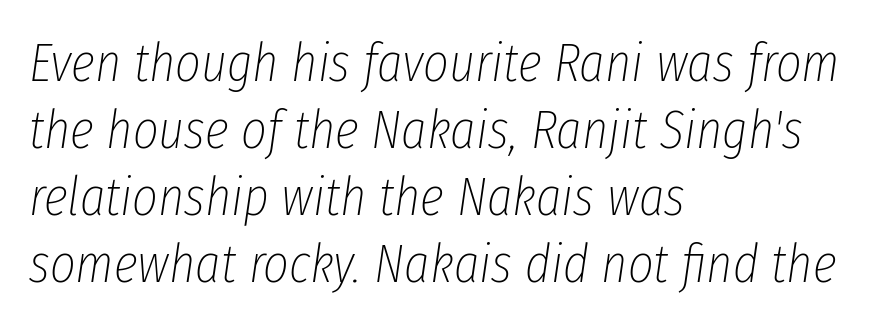
The image shows 55 px thin, condensed type, italic (leaning right); set left-aligned, line spacing 1.22x, normal letter spacing, not underlined; low stroke contrast and a medium x-height.
